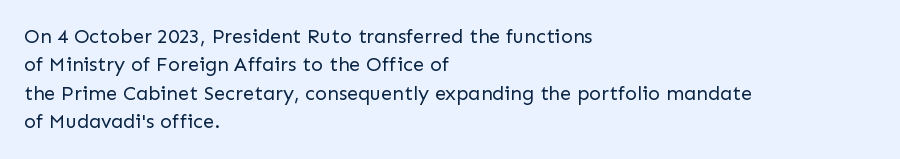
{"italic": "no", "bold": "no", "underline": "no", "align": "left", "line_spacing": "normal", "line_spacing_ratio": 1.42, "letter_spacing": "normal", "letter_spacing_em": 0.0, "glyph_px": 20}
